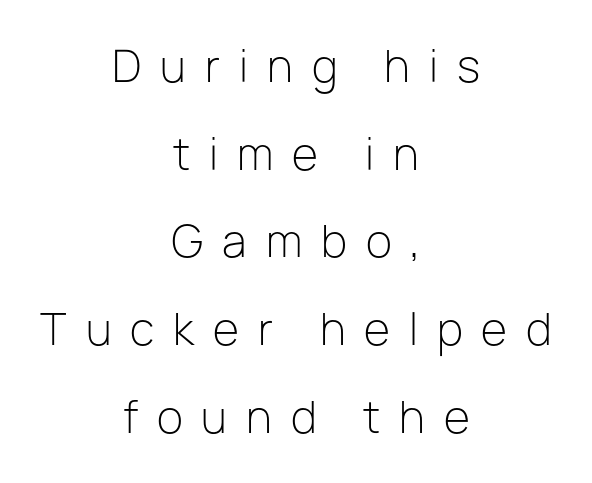
{"serif": "no", "italic": "no", "bold": "no", "weight": "light", "width": "normal", "stroke_contrast": "low", "x_height": "medium", "monospaced": "no", "underline": "no", "align": "center", "line_spacing": "loose", "line_spacing_ratio": 2.04, "letter_spacing": "wide", "letter_spacing_em": 0.44, "glyph_px": 43}
